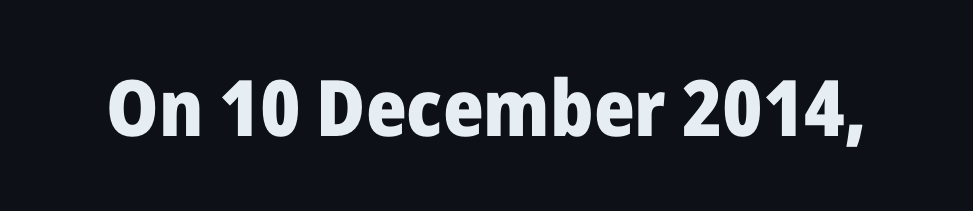
Q: Is the text bold? A: Yes.
Q: Is the text italic (slanted)? A: No, it is upright.
Q: Is the typeface a serif or a sans-serif typeface? A: Sans-serif.
Q: Is the text underlined? A: No.
Q: Is the spacing between letters normal or unusually wide? A: Normal.
Q: Width (condensed, normal, or wide)? A: Normal.
Q: Stroke contrast? A: Low.
Q: x-height? A: Medium.
Q: Monospaced? A: No.
